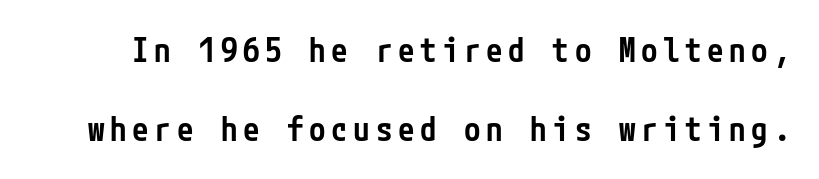
{"serif": "no", "italic": "no", "bold": "semi", "weight": "semibold", "width": "condensed", "stroke_contrast": "low", "x_height": "medium", "underline": "no", "line_spacing": "loose", "line_spacing_ratio": 2.4, "glyph_px": 33}
